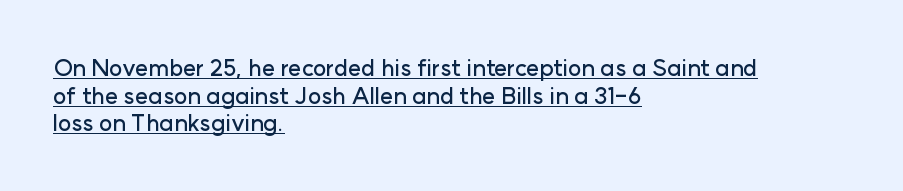
{"italic": "no", "underline": "yes", "align": "left", "line_spacing_ratio": 1.2, "letter_spacing": "normal", "letter_spacing_em": 0.0, "glyph_px": 23}
